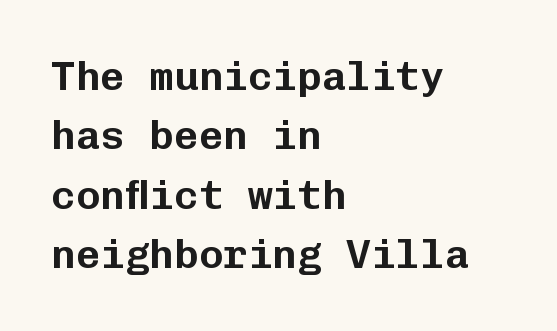
{"serif": "no", "italic": "no", "width": "normal", "stroke_contrast": "low", "x_height": "medium", "monospaced": "yes", "underline": "no", "align": "left", "line_spacing": "normal", "line_spacing_ratio": 1.45, "letter_spacing": "normal", "letter_spacing_em": 0.0, "glyph_px": 41}
